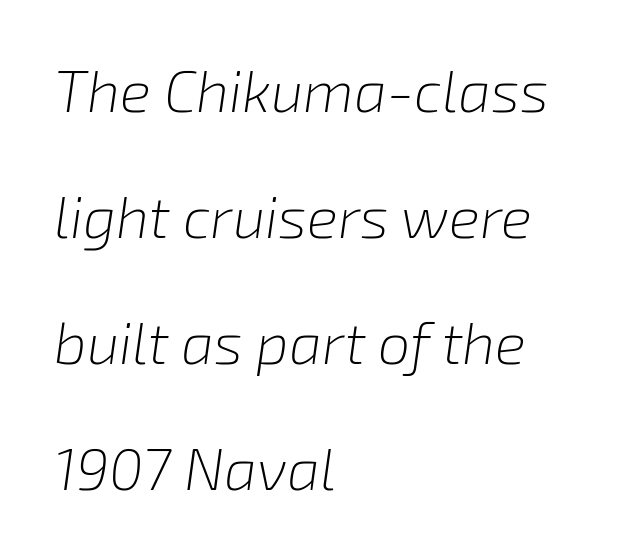
The paragraph shown leans on its left margin. If you measured baseline to baseline, you'd find a long distance. Every character sits at an angle, as italics do. The cut favours lightness, reaching ordinary text weight at its darkest. These lines are rendered in a variable-pitch font.
